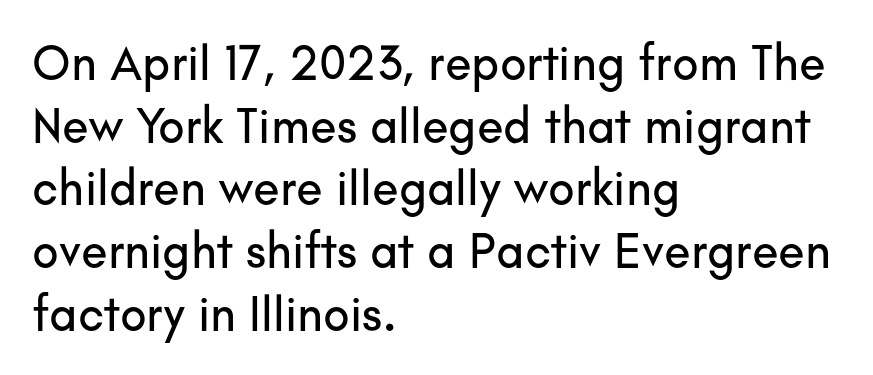
Q: Is the text italic (slanted)? A: No, it is upright.
Q: Is the typeface a serif or a sans-serif typeface? A: Sans-serif.
Q: Is the text underlined? A: No.
Q: How is the paragraph aligned? A: Left-aligned.
Q: Is the spacing between letters normal or unusually wide? A: Normal.
Q: Is the spacing between lines tight, normal or loose? A: Normal.
Q: Width (condensed, normal, or wide)? A: Normal.
Q: Stroke contrast? A: Low.
Q: x-height? A: Small.
Q: Monospaced? A: No.
